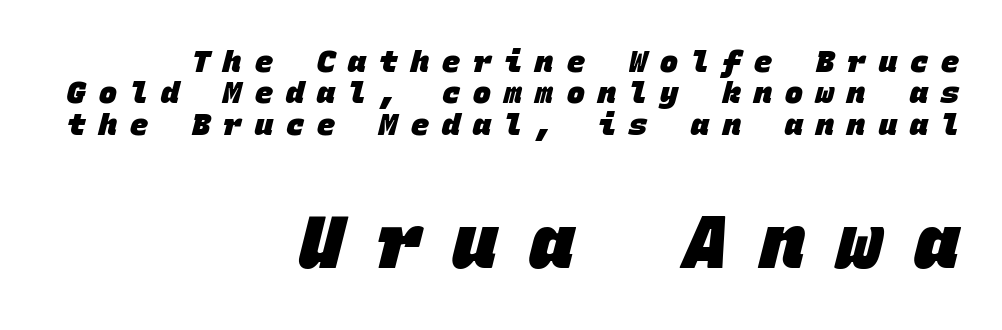
Q: Is the text bold? A: Yes.
Q: Is the typeface a serif or a sans-serif typeface? A: Sans-serif.
Q: Is the text underlined? A: No.
Q: How is the paragraph aligned? A: Right-aligned.
Q: Is the spacing between letters normal or unusually wide? A: Unusually wide.
Q: Is the spacing between lines tight, normal or loose? A: Tight.
Q: Which block of text is set in a larger size, the first (top) or the second (bottom)? A: The second (bottom) one.
Q: Width (condensed, normal, or wide)? A: Normal.
Q: Stroke contrast? A: Low.
Q: x-height? A: Large.
Q: Monospaced? A: Yes.
